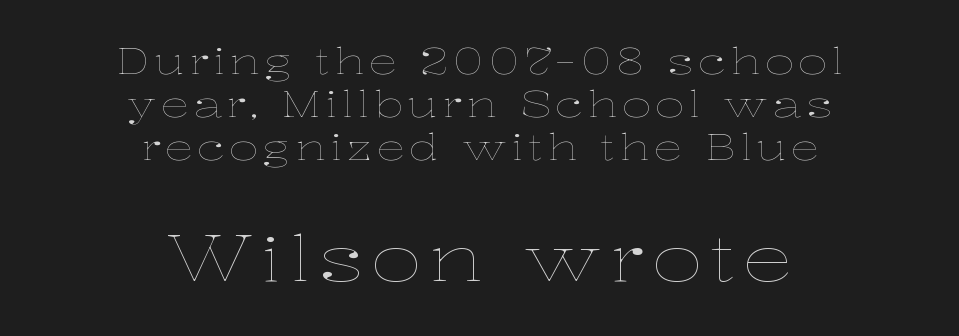
{"italic": "no", "bold": "no", "weight": "thin", "width": "wide", "stroke_contrast": "low", "x_height": "medium", "monospaced": "no", "underline": "no", "align": "center", "line_spacing_ratio": 1.19, "larger_block": "second", "size_ratio": 1.75, "glyph_px": 63}
